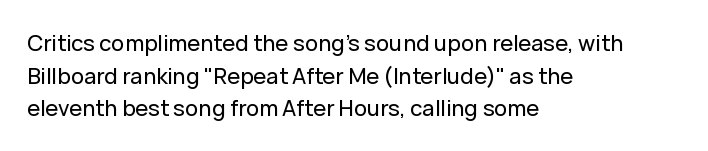
{"italic": "no", "underline": "no", "align": "left", "line_spacing": "normal", "line_spacing_ratio": 1.48, "letter_spacing": "normal", "letter_spacing_em": 0.0, "glyph_px": 22}
